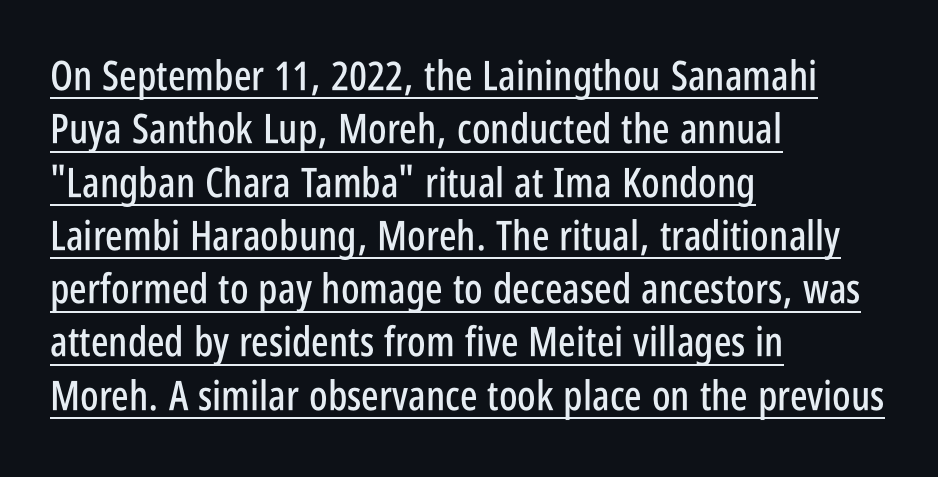
Q: Is the text italic (slanted)? A: No, it is upright.
Q: Is the typeface a serif or a sans-serif typeface? A: Sans-serif.
Q: Is the text underlined? A: Yes.
Q: How is the paragraph aligned? A: Left-aligned.
Q: Is the spacing between letters normal or unusually wide? A: Normal.
Q: Is the spacing between lines tight, normal or loose? A: Normal.
Q: Width (condensed, normal, or wide)? A: Condensed.
Q: Stroke contrast? A: Low.
Q: x-height? A: Large.
Q: Monospaced? A: No.
